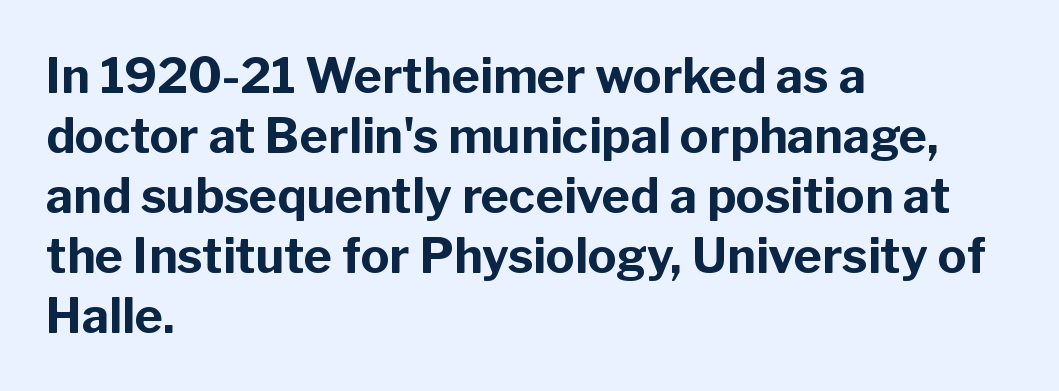
Q: Is the text bold? A: Yes.
Q: Is the text italic (slanted)? A: No, it is upright.
Q: Is the typeface a serif or a sans-serif typeface? A: Sans-serif.
Q: Is the text underlined? A: No.
Q: How is the paragraph aligned? A: Left-aligned.
Q: Is the spacing between letters normal or unusually wide? A: Normal.
Q: Is the spacing between lines tight, normal or loose? A: Normal.
Q: Width (condensed, normal, or wide)? A: Normal.
Q: Stroke contrast? A: Low.
Q: x-height? A: Medium.
Q: Monospaced? A: No.
